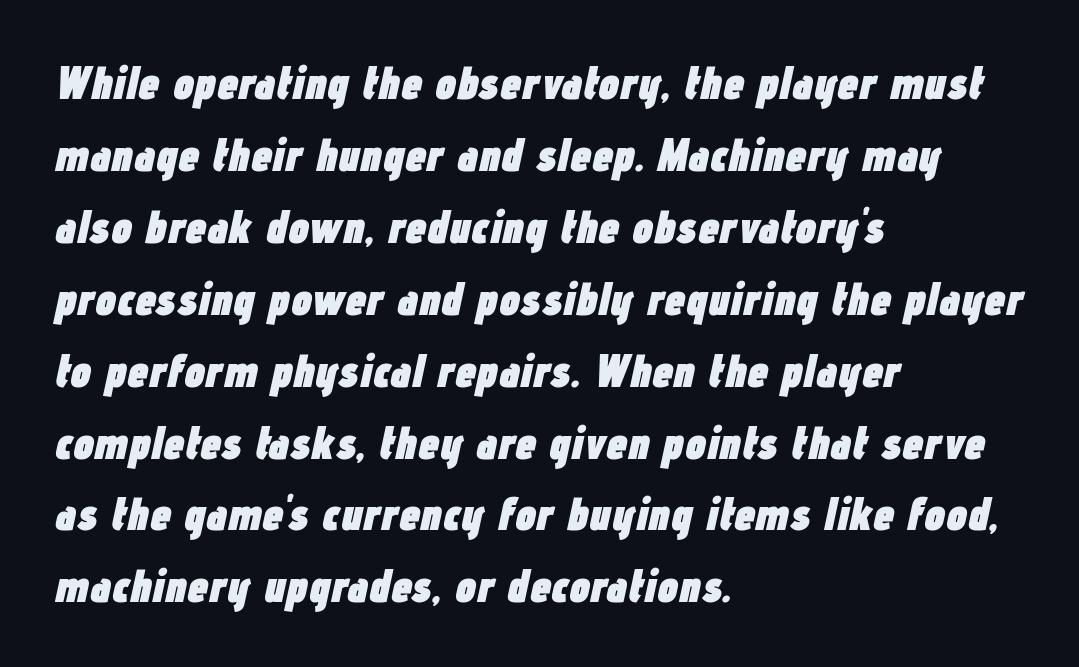
Q: Is the text bold? A: Yes.
Q: Is the text italic (slanted)? A: Yes, it leans right by about 12 degrees.
Q: Is the text underlined? A: No.
Q: How is the paragraph aligned? A: Left-aligned.
Q: Is the spacing between letters normal or unusually wide? A: Normal.
Q: Is the spacing between lines tight, normal or loose? A: Normal.
Q: Width (condensed, normal, or wide)? A: Condensed.
Q: Stroke contrast? A: Low.
Q: x-height? A: Medium.
Q: Monospaced? A: No.
